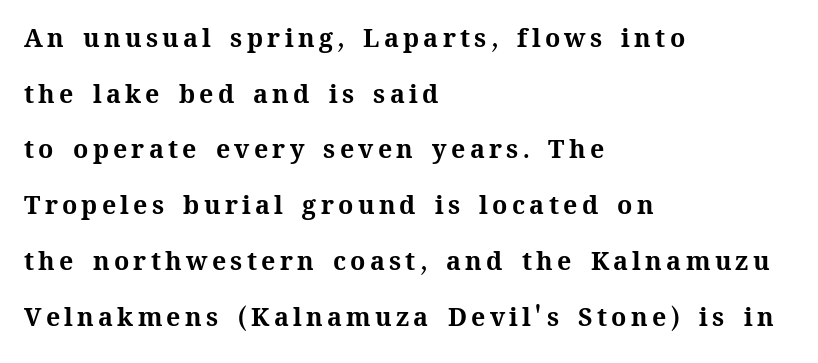
Q: Is the text bold? A: Yes.
Q: Is the text italic (slanted)? A: No, it is upright.
Q: Is the text underlined? A: No.
Q: How is the paragraph aligned? A: Left-aligned.
Q: Is the spacing between lines tight, normal or loose? A: Loose.
